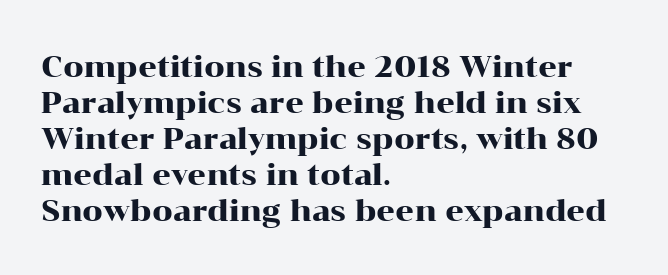
Q: Is the text italic (slanted)? A: No, it is upright.
Q: Is the typeface a serif or a sans-serif typeface? A: Serif.
Q: Is the text underlined? A: No.
Q: How is the paragraph aligned? A: Left-aligned.
Q: Is the spacing between letters normal or unusually wide? A: Normal.
Q: Width (condensed, normal, or wide)? A: Wide.
Q: Stroke contrast? A: High.
Q: x-height? A: Medium.
Q: Monospaced? A: No.
